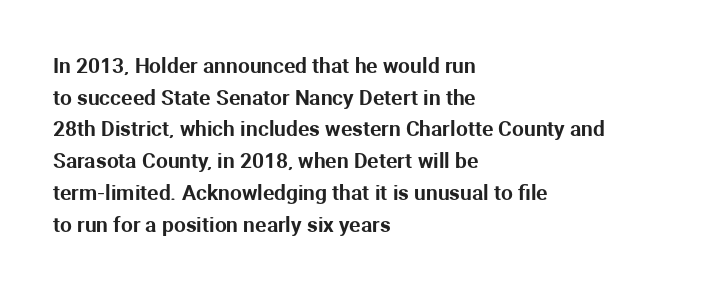
Q: Is the text italic (slanted)? A: No, it is upright.
Q: Is the text underlined? A: No.
Q: How is the paragraph aligned? A: Left-aligned.
Q: Is the spacing between letters normal or unusually wide? A: Normal.
Q: Is the spacing between lines tight, normal or loose? A: Normal.
